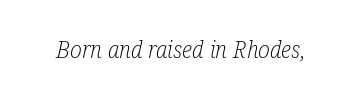
Q: Is the text bold? A: No.
Q: Is the text italic (slanted)? A: Yes, it leans right by about 12 degrees.
Q: Is the text underlined? A: No.
Q: Is the spacing between letters normal or unusually wide? A: Normal.
